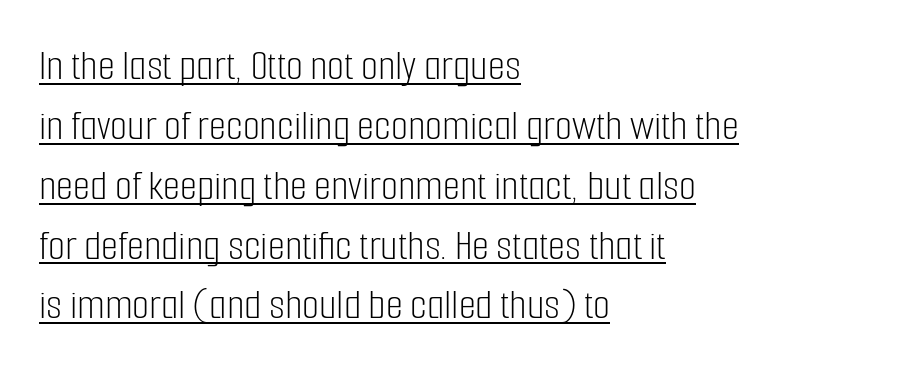
{"serif": "no", "italic": "no", "bold": "no", "weight": "light", "width": "condensed", "stroke_contrast": "low", "x_height": "medium", "monospaced": "no", "underline": "yes", "align": "left", "line_spacing": "normal", "line_spacing_ratio": 1.36, "letter_spacing": "normal", "letter_spacing_em": 0.0, "glyph_px": 44}
